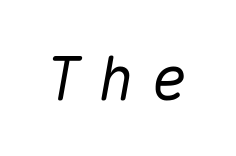
Rule under the text: the space is simply empty. Does the lettering tilt? It does — this is italic. Loose tracking; the words dissolve into strings of separated letters. This sample has the even, mechanical cadence of fixed-width lettering.
